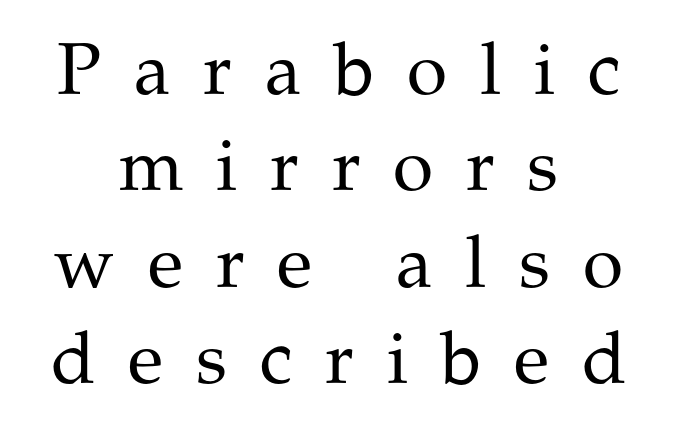
Q: Is the text bold? A: No.
Q: Is the text italic (slanted)? A: No, it is upright.
Q: Is the typeface a serif or a sans-serif typeface? A: Serif.
Q: Is the text underlined? A: No.
Q: How is the paragraph aligned? A: Centered.
Q: Is the spacing between letters normal or unusually wide? A: Unusually wide.
Q: Is the spacing between lines tight, normal or loose? A: Normal.
Q: Width (condensed, normal, or wide)? A: Normal.
Q: Stroke contrast? A: Medium.
Q: x-height? A: Medium.
Q: Monospaced? A: No.
